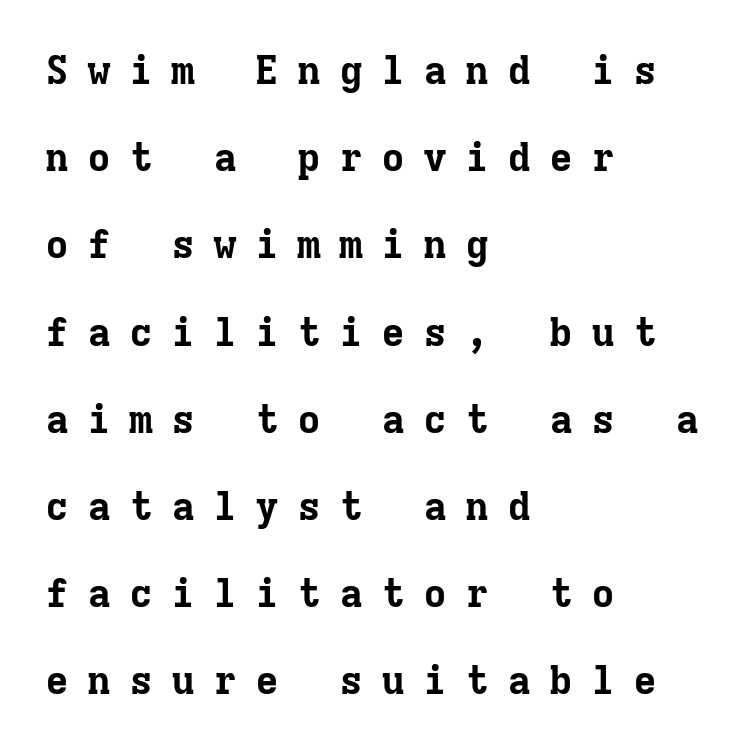
{"serif": "yes", "italic": "no", "bold": "yes", "weight": "bold", "width": "normal", "stroke_contrast": "low", "x_height": "medium", "monospaced": "yes", "underline": "no", "align": "left", "line_spacing": "loose", "line_spacing_ratio": 2.18, "letter_spacing": "wide", "letter_spacing_em": 0.45, "glyph_px": 40}
